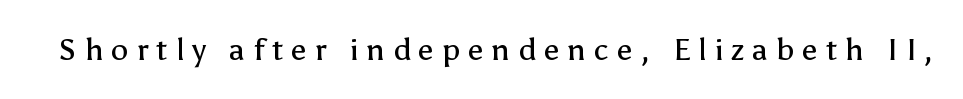
Q: Is the text bold? A: No.
Q: Is the text italic (slanted)? A: No, it is upright.
Q: Is the typeface a serif or a sans-serif typeface? A: Sans-serif.
Q: Is the text underlined? A: No.
Q: Is the spacing between letters normal or unusually wide? A: Unusually wide.
Q: Width (condensed, normal, or wide)? A: Normal.
Q: Stroke contrast? A: Low.
Q: x-height? A: Medium.
Q: Monospaced? A: No.
